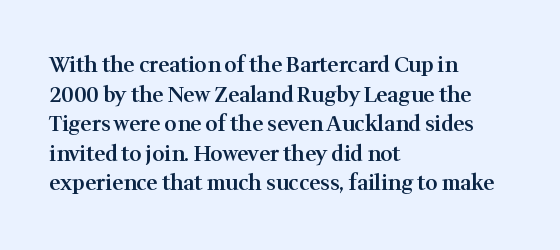
Q: Is the text bold? A: Semi-bold.
Q: Is the text italic (slanted)? A: No, it is upright.
Q: Is the text underlined? A: No.
Q: How is the paragraph aligned? A: Left-aligned.
Q: Is the spacing between letters normal or unusually wide? A: Normal.
Q: Is the spacing between lines tight, normal or loose? A: Normal.
